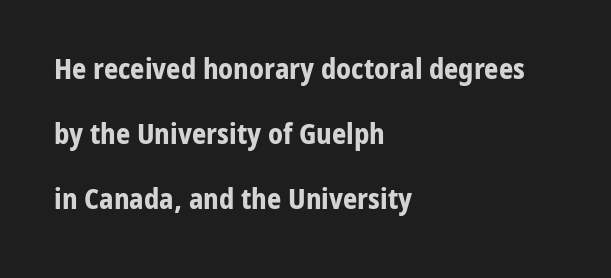
{"serif": "no", "italic": "no", "bold": "yes", "weight": "bold", "width": "normal", "stroke_contrast": "low", "x_height": "medium", "monospaced": "no", "underline": "no", "align": "left", "line_spacing": "loose", "line_spacing_ratio": 2.33, "letter_spacing": "normal", "letter_spacing_em": 0.0, "glyph_px": 28}
